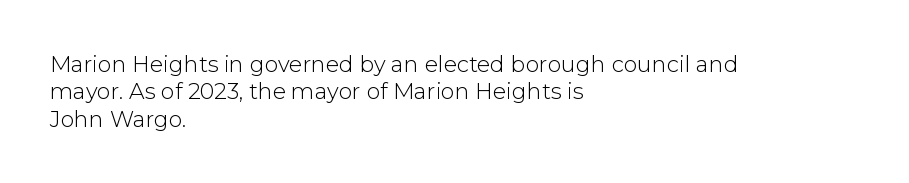
Counters stay open thanks to moderate or lighter strokes. All the whitespace from short lines collects on the right. Normally led — the rows are evenly, conventionally spaced. The glyphs are unaccompanied by any horizontal stroke below them.
